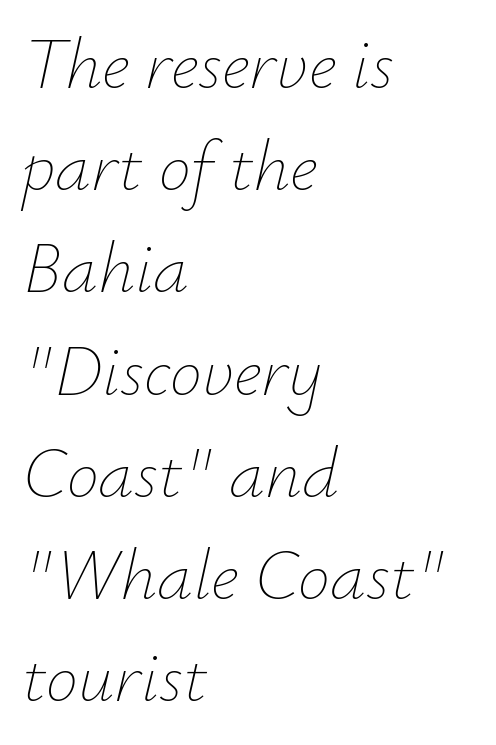
The image shows 72 px thin type, italic (leaning right); set left-aligned, normal line spacing (1.42x), normal letter spacing, not underlined; low stroke contrast and a small x-height.
